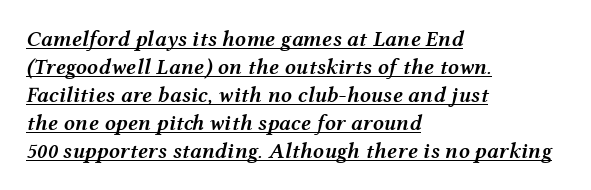
Q: Is the text bold? A: Semi-bold.
Q: Is the text italic (slanted)? A: Yes, it leans right by about 12 degrees.
Q: Is the text underlined? A: Yes.
Q: How is the paragraph aligned? A: Left-aligned.
Q: Is the spacing between letters normal or unusually wide? A: Normal.
Q: Is the spacing between lines tight, normal or loose? A: Normal.
